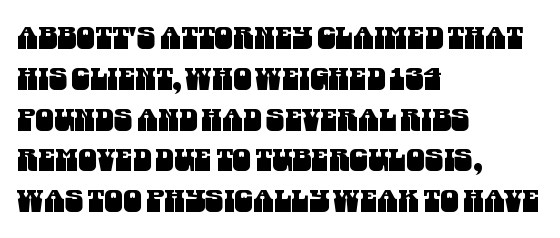
{"serif": "no", "width": "condensed", "stroke_contrast": "medium", "x_height": "large", "monospaced": "no", "underline": "no", "align": "left", "line_spacing": "normal", "line_spacing_ratio": 1.36, "letter_spacing": "normal", "letter_spacing_em": 0.0, "glyph_px": 30}
